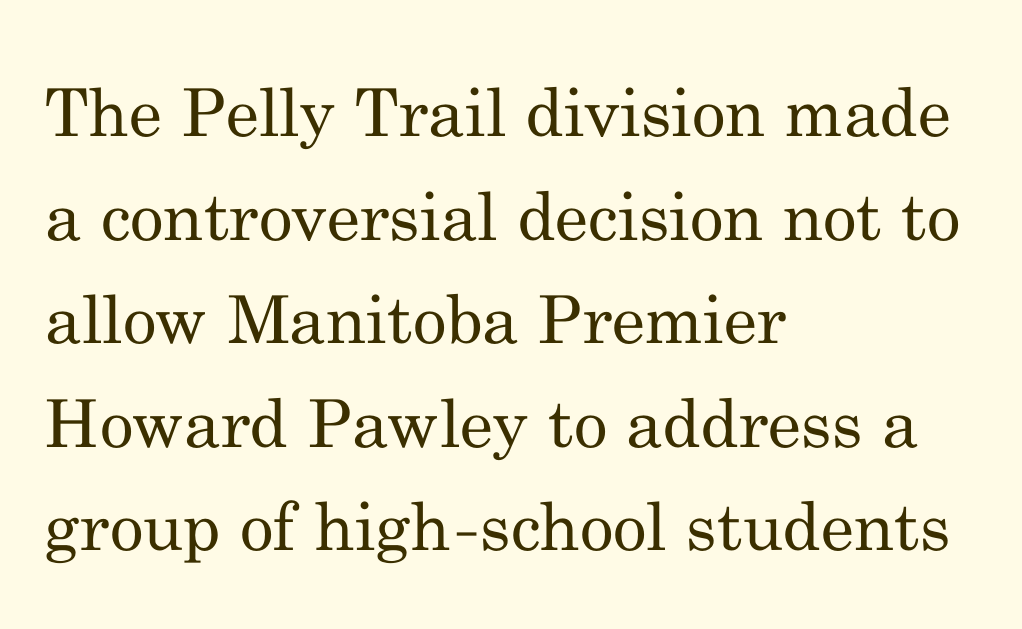
Q: Is the text bold? A: No.
Q: Is the text italic (slanted)? A: No, it is upright.
Q: Is the typeface a serif or a sans-serif typeface? A: Serif.
Q: Is the text underlined? A: No.
Q: How is the paragraph aligned? A: Left-aligned.
Q: Is the spacing between letters normal or unusually wide? A: Normal.
Q: Is the spacing between lines tight, normal or loose? A: Normal.
Q: Width (condensed, normal, or wide)? A: Normal.
Q: Stroke contrast? A: Medium.
Q: x-height? A: Small.
Q: Monospaced? A: No.
